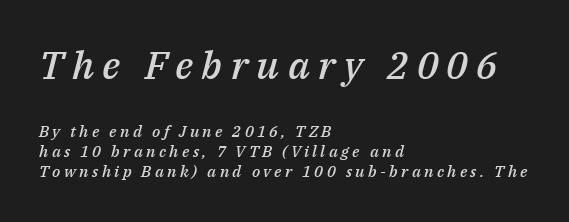
Each glyph is drawn with semibold strokes, heavier than normal yet not fully bold. Characters are canted at an angle relative to the baseline's perpendicular. What stands out about the letter spacing? Its width — letters are far apart. The passage shown begins with its larger block and ends with its smaller one. Horizontal alignment here is leftward, the default for most running prose. Descender tails drop into unmarked territory.
